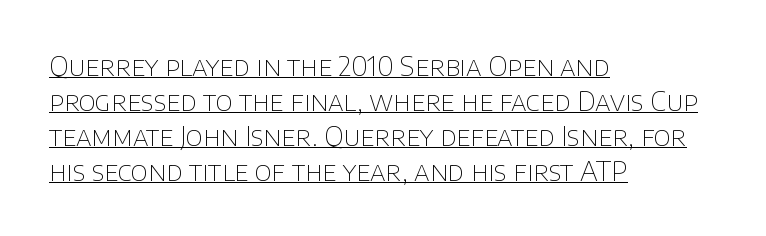
A roman cut, with each character standing at attention. Compared with typical body copy, the letter spacing here is the same. Does a line run under the words? Yes, clearly. Alignment: flush left. No chunkiness to these letters — they're not bold.
